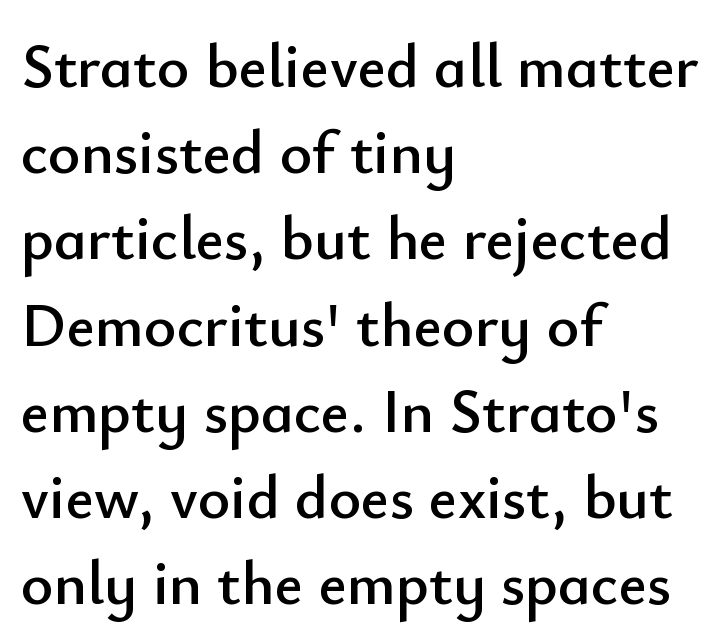
Beneath every word, the page is bare. Typeset ragged right — the left edge is the straight one. Students, observe: this is what conventionally led text looks like. Regarding serifs, this sample does without them. The letters advance in unequal steps, a hallmark of proportional type. Nothing unusual about the tracking: characters are spaced as the font intends.
